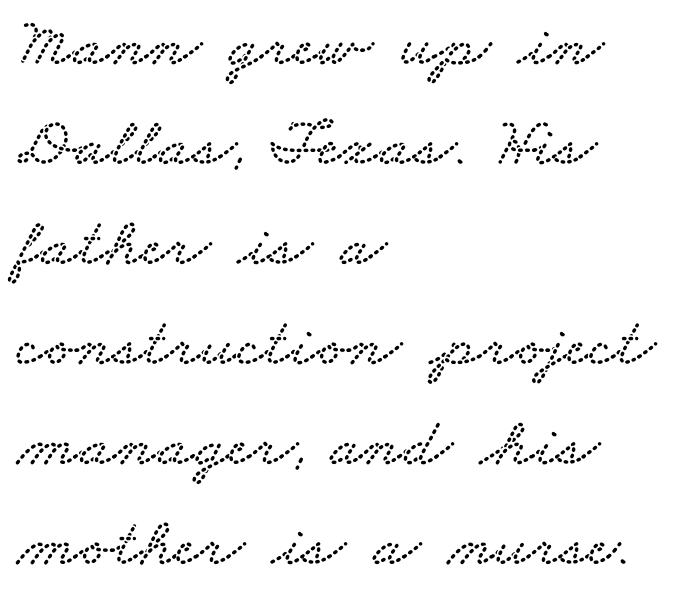
Check where the strokes stop: tiny serifs finish them off. Vertically, the passage feels balanced, rows spaced as you'd expect. Nobody drew a line under any word here. Words appear dense and cohesive because spacing is normal. In CSS terms this would be text-align: left. The letters advance in unequal steps, a hallmark of proportional type.
